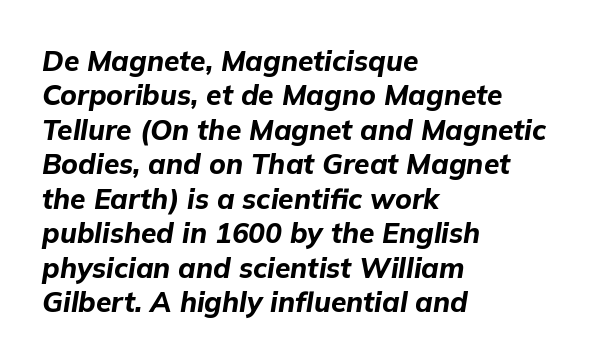
{"italic": "yes", "lean": "right", "slant_degrees": 9, "bold": "yes", "weight": "bold", "width": "normal", "stroke_contrast": "low", "x_height": "medium", "monospaced": "no", "underline": "no", "align": "left", "line_spacing_ratio": 1.23, "letter_spacing": "normal", "letter_spacing_em": 0.0, "glyph_px": 28}
